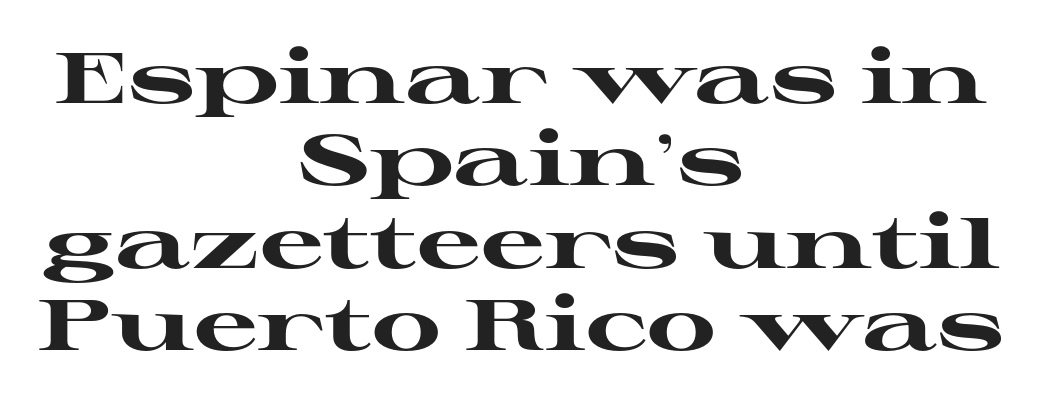
The typesetter chose a symmetrical, centered arrangement here. Check under the words: just untouched page. Caption: standard tracking, unaltered. The face used here is seriffed, in the tradition of book romans.
